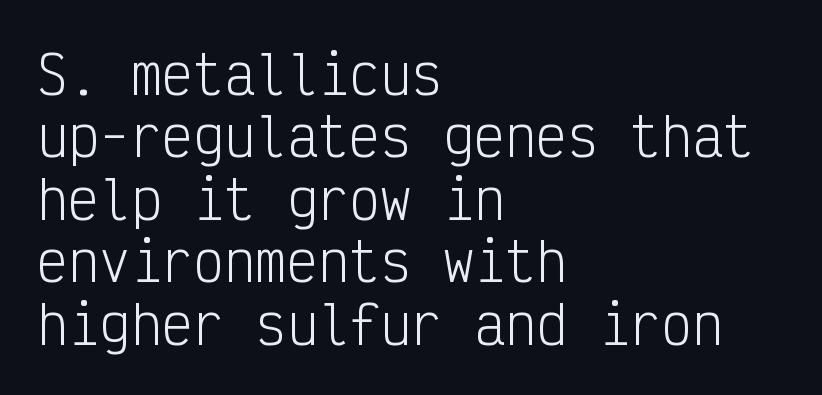
Q: Is the text bold? A: No.
Q: Is the text italic (slanted)? A: No, it is upright.
Q: Is the typeface a serif or a sans-serif typeface? A: Sans-serif.
Q: Is the text underlined? A: No.
Q: How is the paragraph aligned? A: Left-aligned.
Q: Is the spacing between letters normal or unusually wide? A: Normal.
Q: Width (condensed, normal, or wide)? A: Condensed.
Q: Stroke contrast? A: Low.
Q: x-height? A: Medium.
Q: Monospaced? A: Yes.
